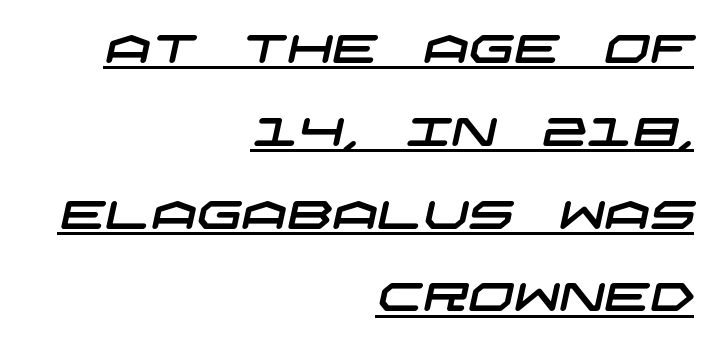
{"serif": "no", "width": "wide", "stroke_contrast": "low", "x_height": "large", "underline": "yes", "align": "right", "line_spacing": "loose", "line_spacing_ratio": 2.07, "letter_spacing": "normal", "letter_spacing_em": 0.0, "glyph_px": 40}
